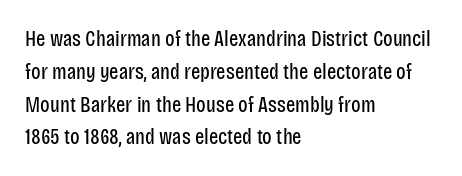
The image shows 22 px text type, upright; set left-aligned, normal line spacing (1.49x), normal letter spacing, not underlined.
